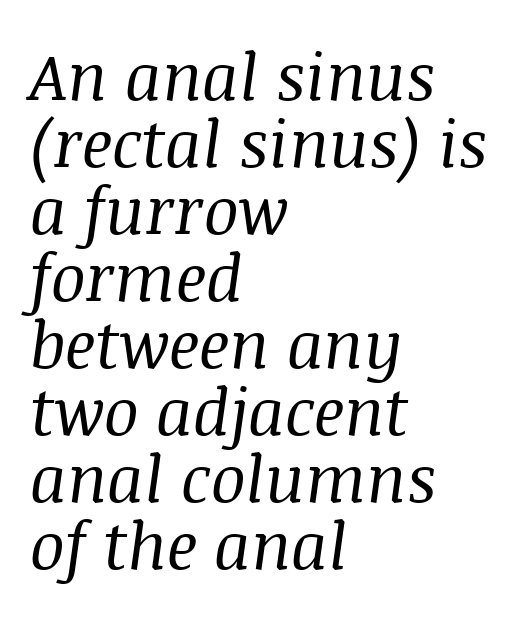
Q: Is the text bold? A: No.
Q: Is the text italic (slanted)? A: Yes, it leans right by about 8 degrees.
Q: Is the typeface a serif or a sans-serif typeface? A: Serif.
Q: Is the text underlined? A: No.
Q: How is the paragraph aligned? A: Left-aligned.
Q: Is the spacing between letters normal or unusually wide? A: Normal.
Q: Is the spacing between lines tight, normal or loose? A: Tight.
Q: Width (condensed, normal, or wide)? A: Normal.
Q: Stroke contrast? A: Medium.
Q: x-height? A: Large.
Q: Monospaced? A: No.
